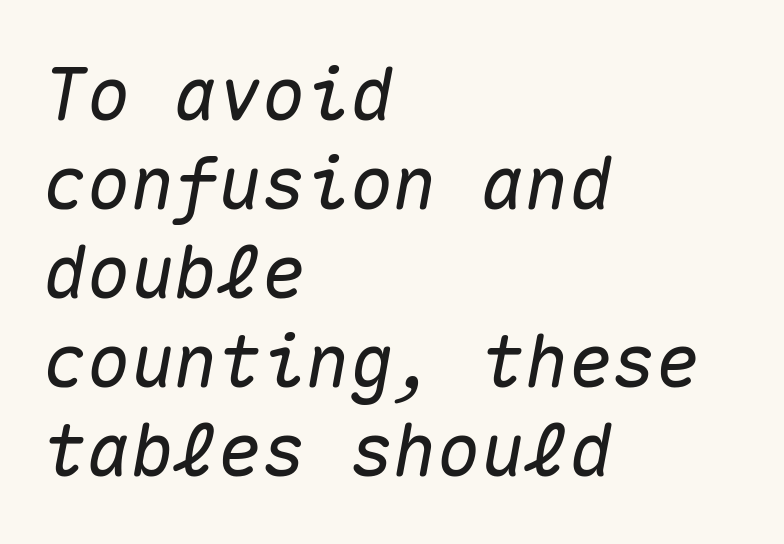
{"italic": "yes", "lean": "right", "slant_degrees": 10, "width": "normal", "stroke_contrast": "medium", "x_height": "medium", "monospaced": "yes", "underline": "no", "align": "left", "line_spacing_ratio": 1.22, "letter_spacing": "normal", "letter_spacing_em": 0.0, "glyph_px": 73}
